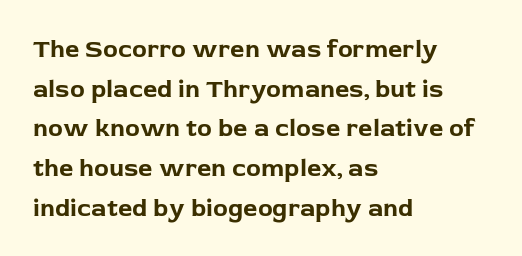
Q: Is the text bold? A: Yes.
Q: Is the text italic (slanted)? A: No, it is upright.
Q: Is the text underlined? A: No.
Q: How is the paragraph aligned? A: Left-aligned.
Q: Is the spacing between letters normal or unusually wide? A: Normal.
Q: Is the spacing between lines tight, normal or loose? A: Normal.
